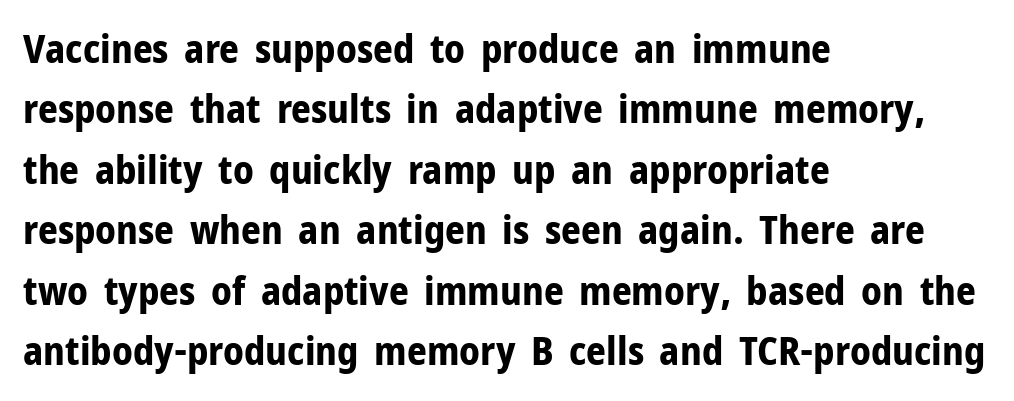
{"serif": "no", "italic": "no", "bold": "yes", "weight": "bold", "width": "normal", "stroke_contrast": "low", "x_height": "medium", "monospaced": "no", "underline": "no", "align": "left", "line_spacing": "normal", "line_spacing_ratio": 1.55, "letter_spacing": "normal", "letter_spacing_em": 0.0, "glyph_px": 39}
